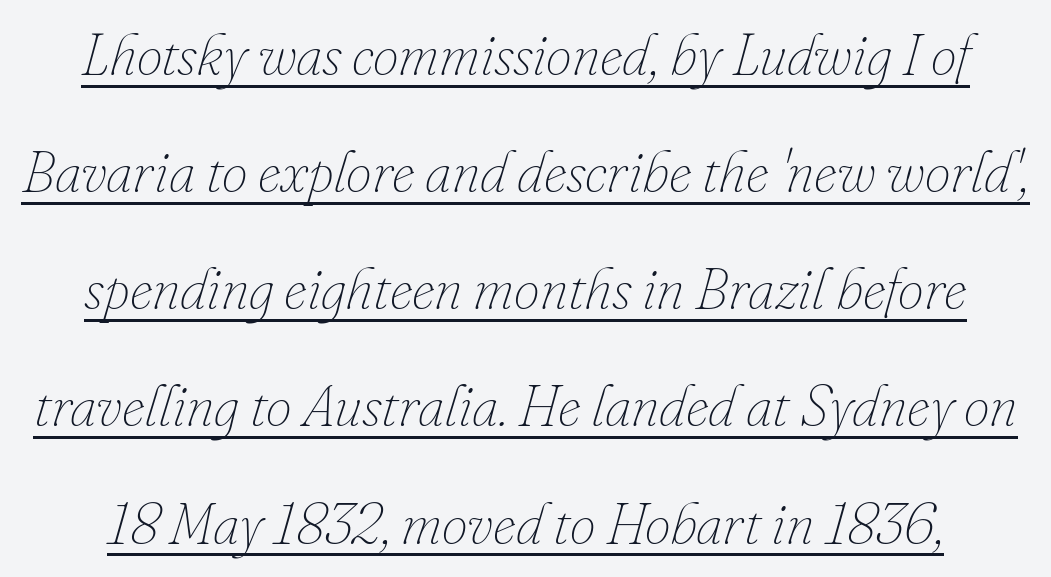
These lines were composed using italics. Has an underline been added? It has. Caption: standard tracking, unaltered. A typesetter would call this proportional, since set widths differ per character. No extra ink here — the face is not bold.
